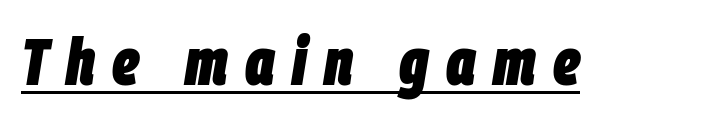
The image shows 66 px heavy, condensed type, italic (leaning right); set unusually wide letter spacing (+0.26 em), underlined; low stroke contrast and a large x-height.
